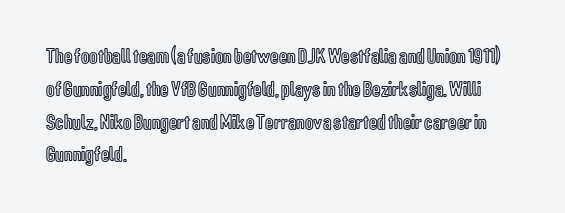
Whoever set this chose a conventional vertical rhythm. Quick note: not italic, upright. Only glyphs here, with clear space below each row. The horizontal fit of the characters is conventional and even. Notice how the passage keeps a crisp vertical edge on the left only.
